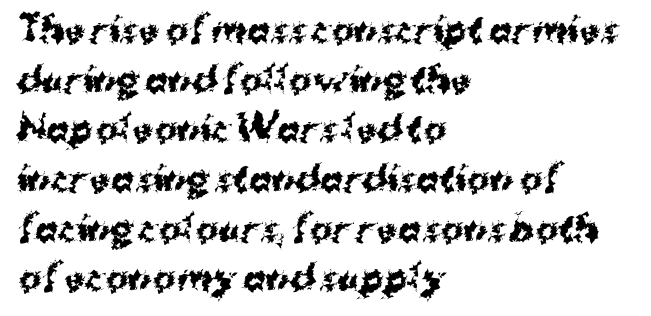
The image shows 34 px bold sans-serif type; set left-aligned, normal line spacing (1.46x), normal letter spacing, not underlined; medium stroke contrast and a medium x-height.
